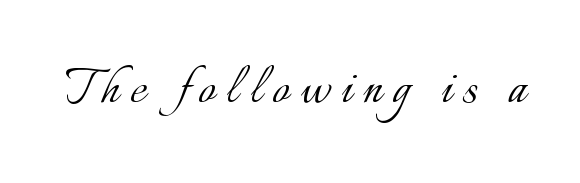
{"bold": "no", "weight": "light", "width": "normal", "stroke_contrast": "low", "x_height": "small", "monospaced": "no", "underline": "no", "glyph_px": 60}
